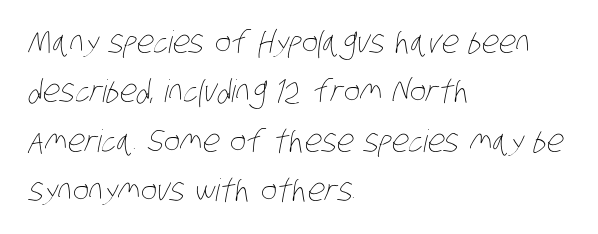
Q: Is the text bold? A: No.
Q: Is the text underlined? A: No.
Q: How is the paragraph aligned? A: Left-aligned.
Q: Is the spacing between letters normal or unusually wide? A: Normal.
Q: Is the spacing between lines tight, normal or loose? A: Normal.
Q: Width (condensed, normal, or wide)? A: Condensed.
Q: Stroke contrast? A: Low.
Q: x-height? A: Large.
Q: Monospaced? A: No.
